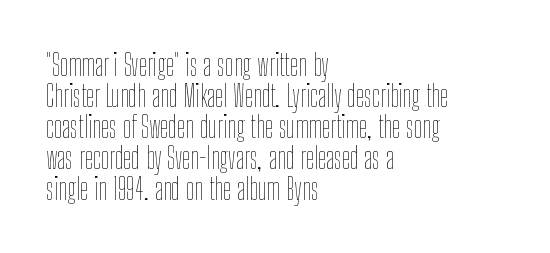
{"italic": "no", "bold": "no", "weight": "thin", "width": "condensed", "stroke_contrast": "low", "x_height": "medium", "monospaced": "no", "underline": "no", "align": "left", "line_spacing": "tight", "line_spacing_ratio": 1.03, "letter_spacing": "normal", "letter_spacing_em": 0.0, "glyph_px": 30}
